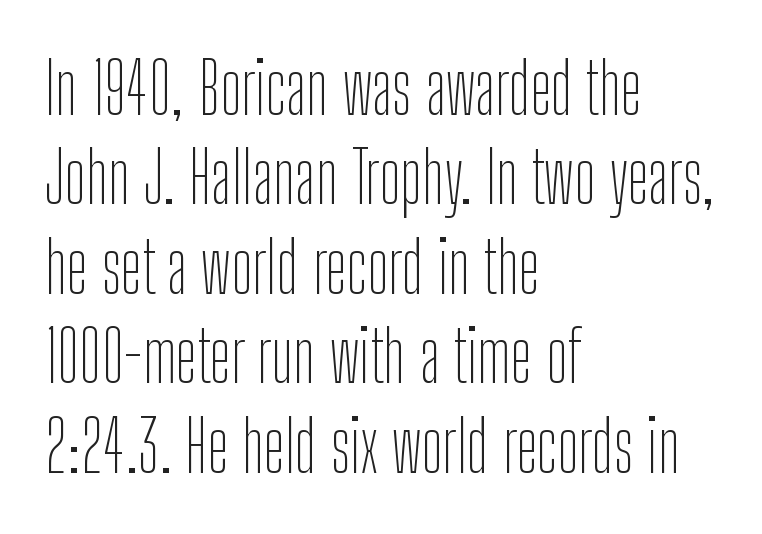
{"serif": "no", "italic": "no", "bold": "no", "weight": "thin", "width": "condensed", "stroke_contrast": "low", "x_height": "medium", "monospaced": "no", "underline": "no", "align": "left", "line_spacing": "normal", "line_spacing_ratio": 1.26, "letter_spacing": "normal", "letter_spacing_em": 0.0, "glyph_px": 71}
